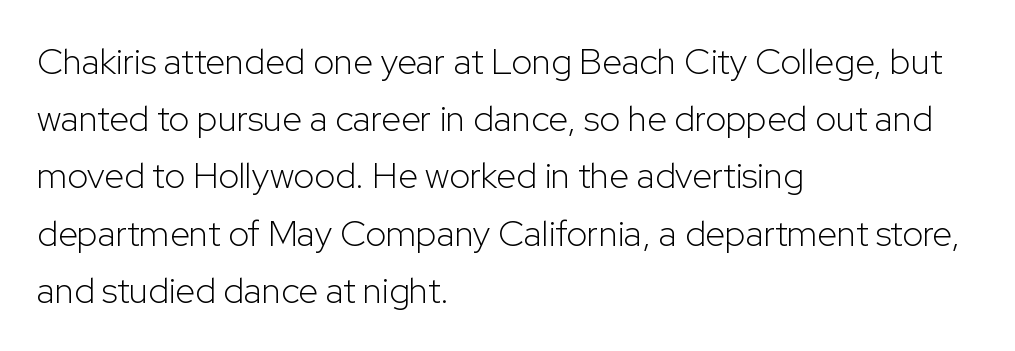
{"serif": "no", "italic": "no", "bold": "no", "weight": "light", "width": "normal", "stroke_contrast": "low", "x_height": "medium", "monospaced": "no", "underline": "no", "align": "left", "line_spacing": "normal", "line_spacing_ratio": 1.59, "letter_spacing": "normal", "letter_spacing_em": 0.0, "glyph_px": 36}
